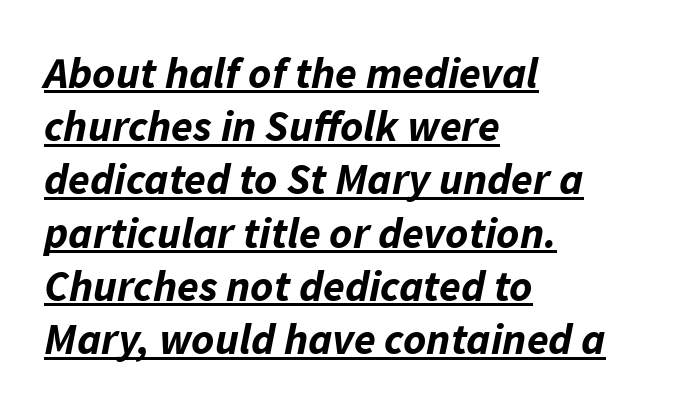
The image shows 44 px bold type, italic (leaning right); set left-aligned, line spacing 1.21x, normal letter spacing, underlined; low stroke contrast and a medium x-height.
